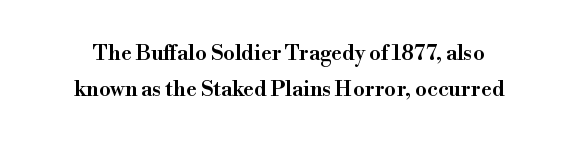
{"italic": "no", "bold": "semi", "underline": "no", "line_spacing": "normal", "line_spacing_ratio": 1.7, "letter_spacing": "normal", "letter_spacing_em": 0.0, "glyph_px": 21}
